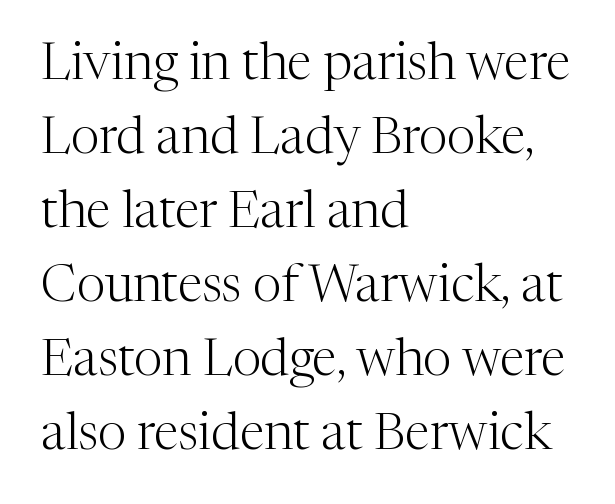
The image shows 51 px light serif type, upright; set left-aligned, normal line spacing (1.45x), normal letter spacing, not underlined; medium stroke contrast and a medium x-height.
